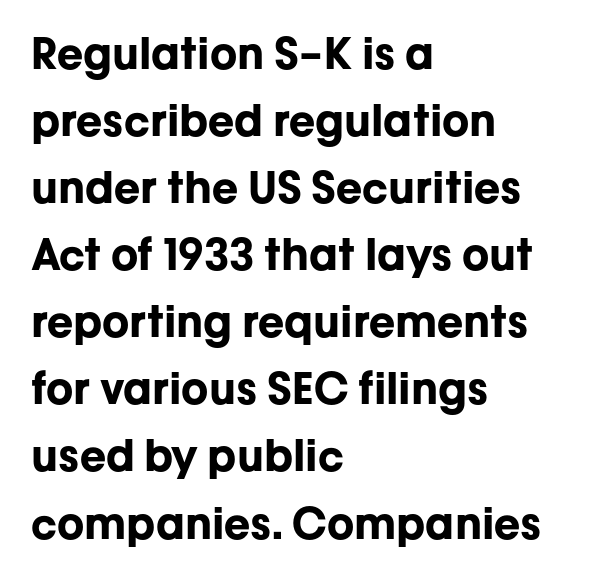
The image shows 43 px bold sans-serif type, upright; set left-aligned, normal line spacing (1.56x), normal letter spacing, not underlined; low stroke contrast and a medium x-height.
